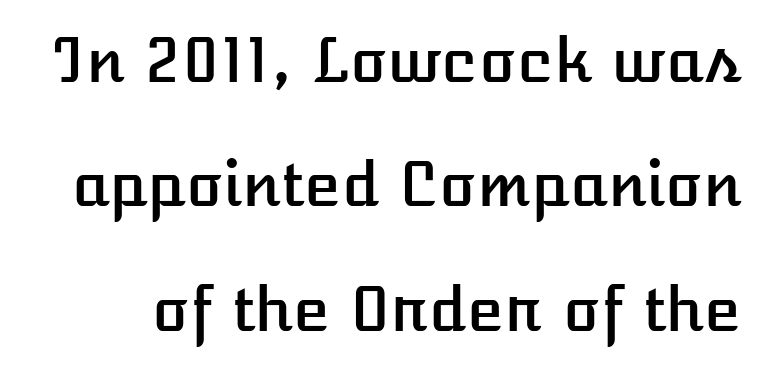
{"italic": "no", "width": "normal", "stroke_contrast": "low", "x_height": "medium", "monospaced": "no", "underline": "no", "line_spacing": "loose", "line_spacing_ratio": 2.04, "letter_spacing": "normal", "letter_spacing_em": 0.0, "glyph_px": 61}
